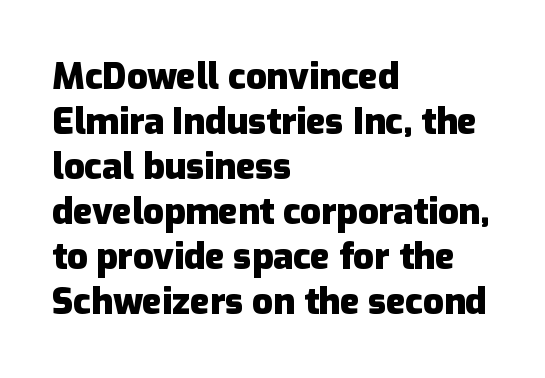
The image shows 36 px heavy sans-serif type, upright; set left-aligned, normal line spacing (1.25x), normal letter spacing, not underlined; low stroke contrast and a medium x-height.
